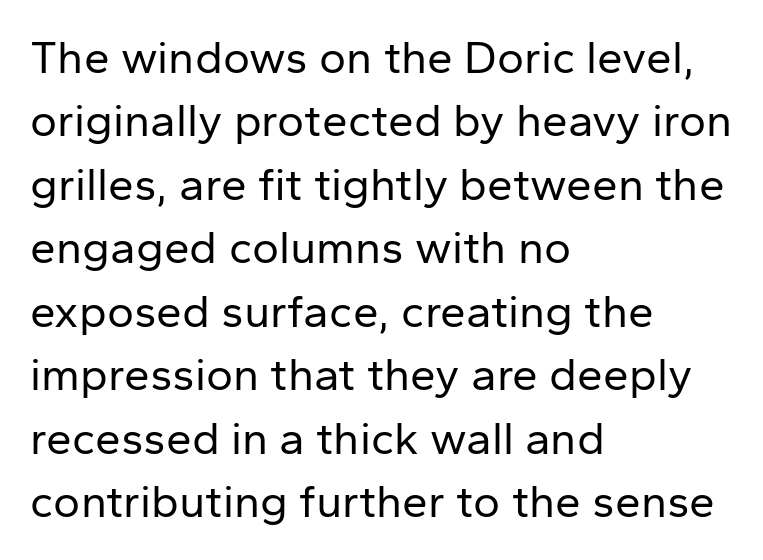
Q: Is the text bold? A: No.
Q: Is the text italic (slanted)? A: No, it is upright.
Q: Is the typeface a serif or a sans-serif typeface? A: Sans-serif.
Q: Is the text underlined? A: No.
Q: How is the paragraph aligned? A: Left-aligned.
Q: Is the spacing between letters normal or unusually wide? A: Normal.
Q: Is the spacing between lines tight, normal or loose? A: Normal.
Q: Width (condensed, normal, or wide)? A: Normal.
Q: Stroke contrast? A: Low.
Q: x-height? A: Medium.
Q: Monospaced? A: No.
